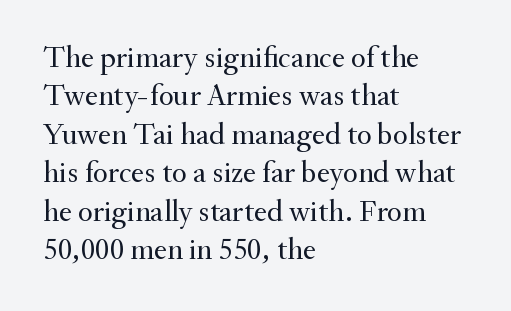
The letters carry serifs — small finishing strokes at the ends of their stems. Is the block centered? No — it sits flush against the left margin. You could not count columns in this text — the font is proportionally spaced. What stands out about the letter spacing? Nothing — it is the standard amount.
